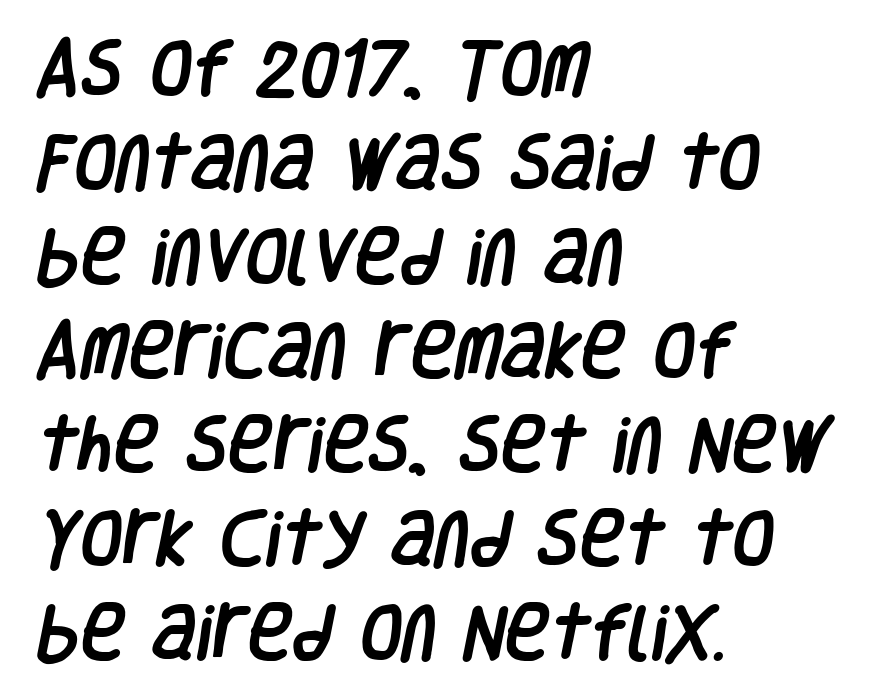
Q: Is the typeface a serif or a sans-serif typeface? A: Sans-serif.
Q: Is the text underlined? A: No.
Q: How is the paragraph aligned? A: Left-aligned.
Q: Is the spacing between letters normal or unusually wide? A: Normal.
Q: Is the spacing between lines tight, normal or loose? A: Normal.
Q: Width (condensed, normal, or wide)? A: Condensed.
Q: Stroke contrast? A: Low.
Q: x-height? A: Large.
Q: Monospaced? A: No.
